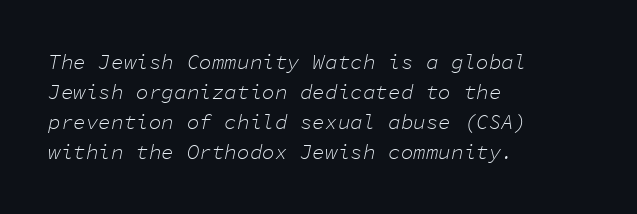
{"italic": "yes", "lean": "right", "slant_degrees": 11, "bold": "no", "underline": "no", "align": "left", "line_spacing": "normal", "line_spacing_ratio": 1.43, "letter_spacing": "normal", "letter_spacing_em": 0.0, "glyph_px": 21}
